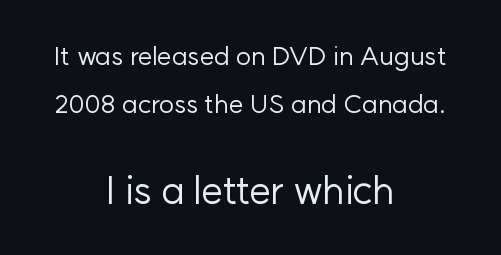
The image shows 39 px regular-weight sans-serif type, upright; set centered, line spacing 1.83x, normal letter spacing, not underlined; the second (bottom) block is 1.5x larger; low stroke contrast and a medium x-height.
